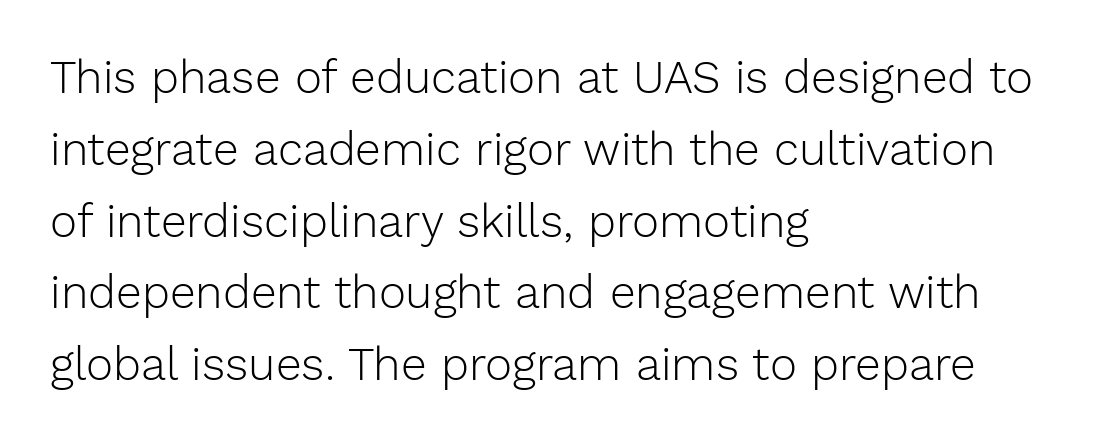
The image shows 46 px light sans-serif type, upright; set left-aligned, normal line spacing (1.56x), normal letter spacing, not underlined; low stroke contrast and a medium x-height.
